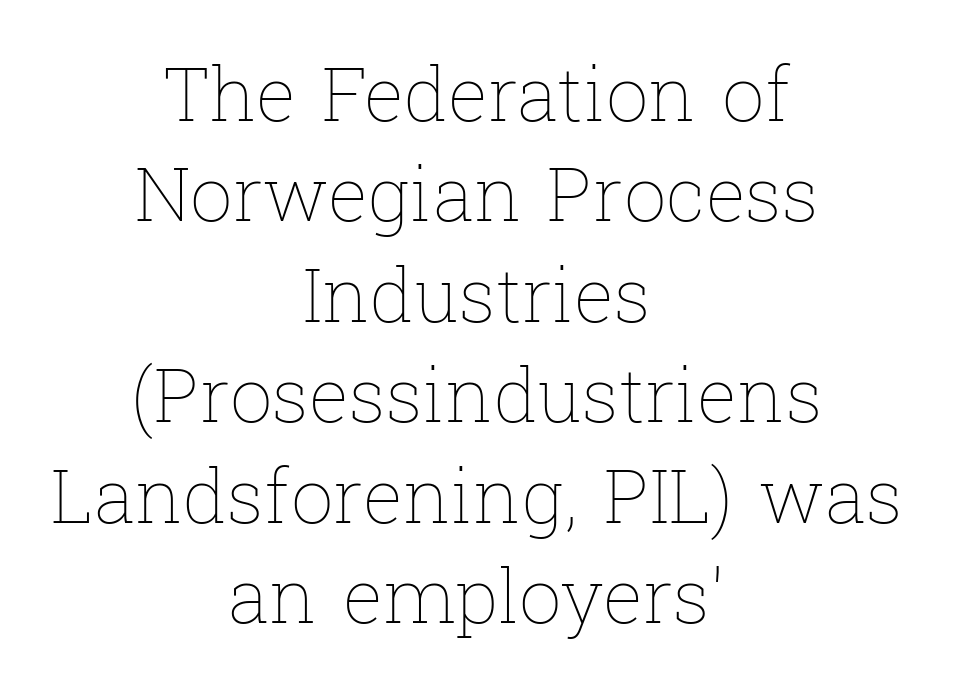
A clean baseline with only descenders dipping below it. The characters are drawn with everyday or finer stroke widths. Think of a printed novel: that variable character pitch is what you see here. The passage shown has conventional tracking throughout. The line-height multiplier appears to be the usual default.
